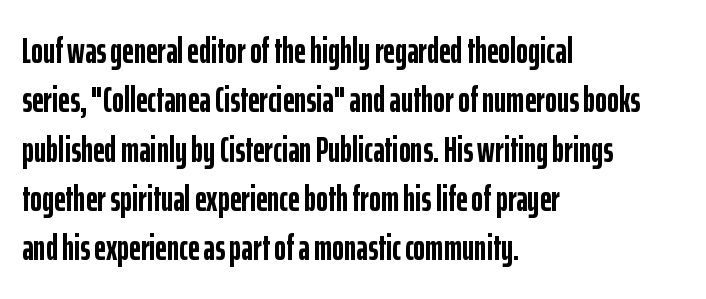
{"serif": "no", "italic": "no", "bold": "yes", "weight": "semibold", "width": "condensed", "stroke_contrast": "low", "x_height": "medium", "monospaced": "no", "underline": "no", "align": "left", "line_spacing": "normal", "line_spacing_ratio": 1.37, "letter_spacing": "normal", "letter_spacing_em": 0.0, "glyph_px": 36}
